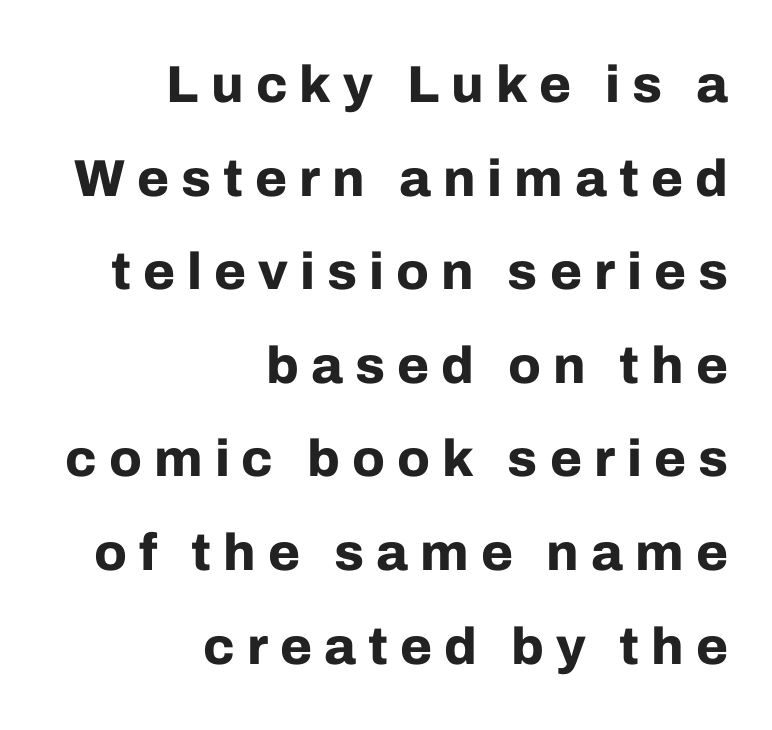
The image shows 52 px bold sans-serif type, upright; set right-aligned, line spacing 1.8x, unusually wide letter spacing (+0.23 em), not underlined; low stroke contrast and a medium x-height.
